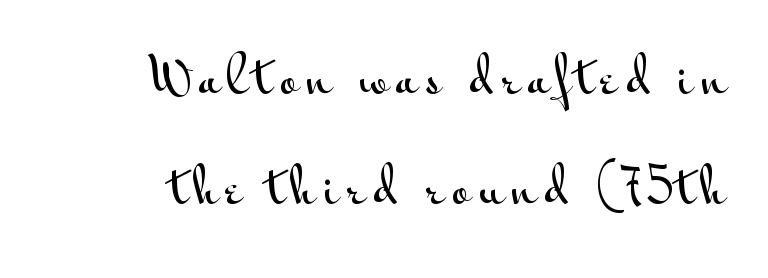
Q: Is the text italic (slanted)? A: Yes.
Q: Is the typeface a serif or a sans-serif typeface? A: Sans-serif.
Q: Is the text underlined? A: No.
Q: How is the paragraph aligned? A: Right-aligned.
Q: Is the spacing between lines tight, normal or loose? A: Loose.
Q: Width (condensed, normal, or wide)? A: Wide.
Q: Stroke contrast? A: Medium.
Q: x-height? A: Small.
Q: Monospaced? A: No.
